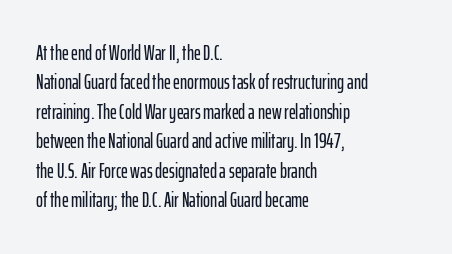
{"italic": "no", "underline": "no", "align": "left", "line_spacing": "normal", "line_spacing_ratio": 1.4, "letter_spacing": "normal", "letter_spacing_em": 0.0, "glyph_px": 21}
